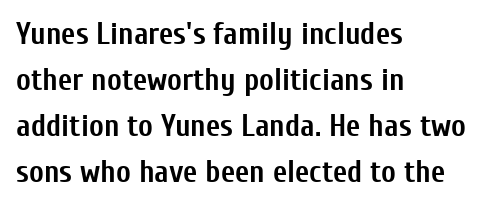
{"serif": "no", "italic": "no", "bold": "yes", "weight": "semibold", "width": "condensed", "stroke_contrast": "low", "x_height": "medium", "monospaced": "no", "underline": "no", "align": "left", "line_spacing": "normal", "line_spacing_ratio": 1.48, "letter_spacing": "normal", "letter_spacing_em": 0.0, "glyph_px": 31}
